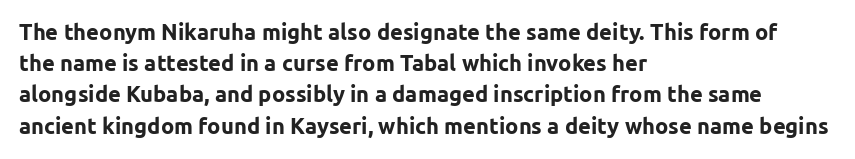
In CSS terms this would be text-align: left. Baseline-to-baseline distance is the conventional proportion of letter height. Notice how the stems are strictly vertical — no italics here. The space beneath each line is pristine and unruled. Spacing between characters is what you'd get straight out of the box. The passage shown is emphatically bold.
